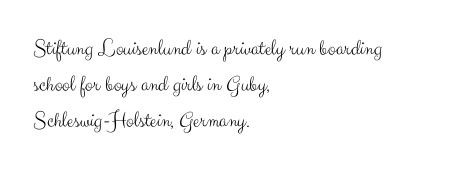
The image shows 23 px text type; set left-aligned, normal line spacing (1.57x), normal letter spacing, not underlined.
